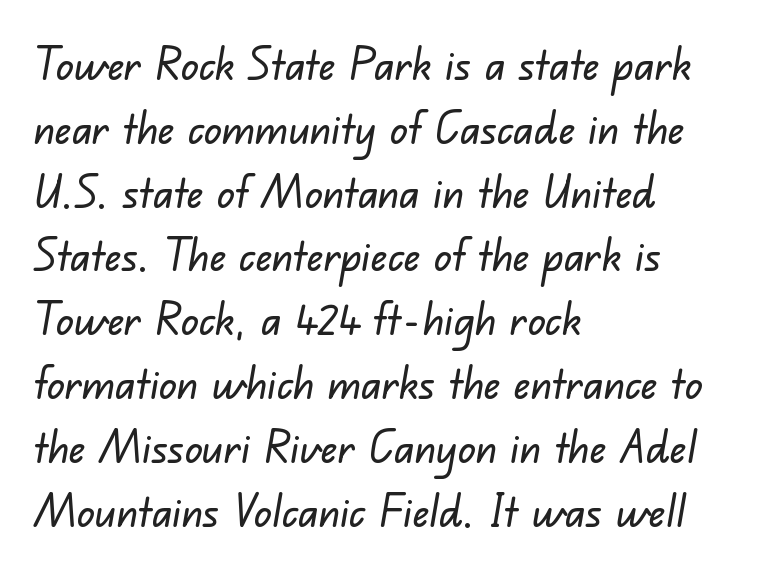
The image shows 44 px sans-serif type; set left-aligned, normal line spacing (1.45x), normal letter spacing, not underlined; low stroke contrast and a small x-height.
